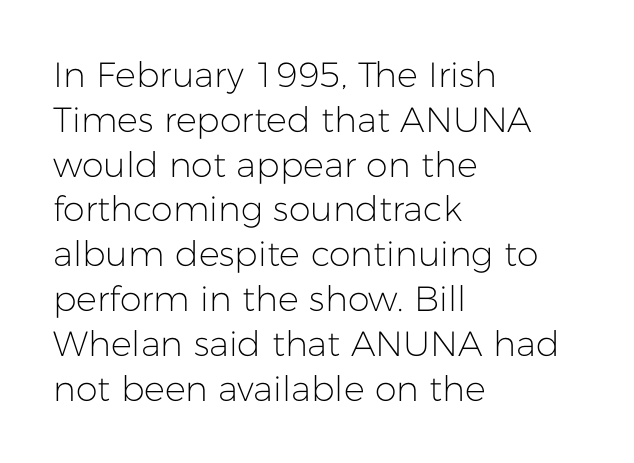
Honestly, there is no underline to notice here at all. This reads as an unemphasized weight, regular at the heaviest. Quick note: not italic, upright. A typesetter would call this proportional, since set widths differ per character.
